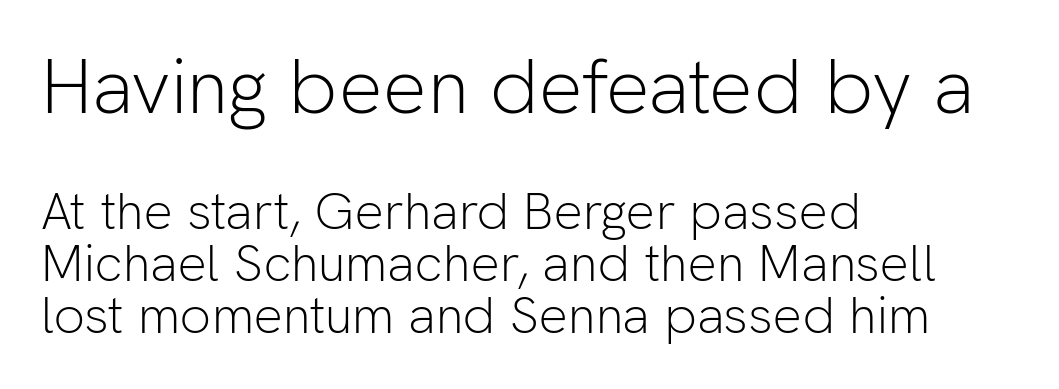
The image shows 78 px light sans-serif type, upright; set left-aligned, tight line spacing (1.0x), normal letter spacing, not underlined; the first (top) block is 1.5x larger; low stroke contrast and a medium x-height.
